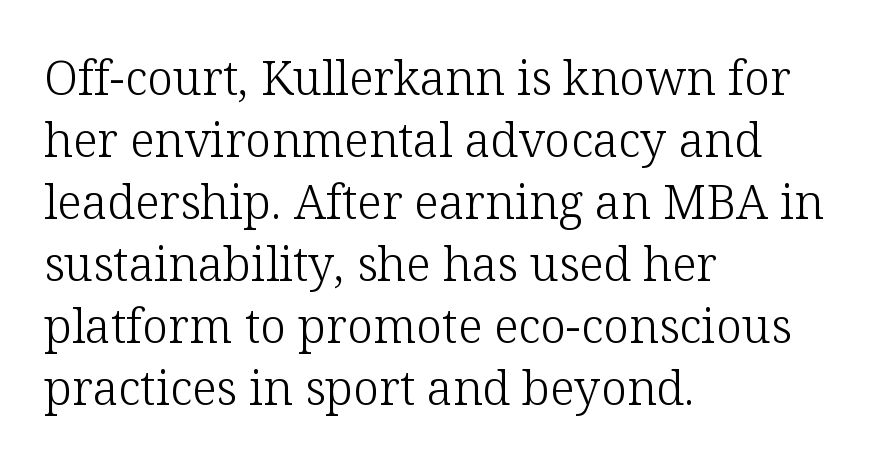
Q: Is the text bold? A: No.
Q: Is the text italic (slanted)? A: No, it is upright.
Q: Is the typeface a serif or a sans-serif typeface? A: Serif.
Q: Is the text underlined? A: No.
Q: How is the paragraph aligned? A: Left-aligned.
Q: Is the spacing between letters normal or unusually wide? A: Normal.
Q: Is the spacing between lines tight, normal or loose? A: Normal.
Q: Width (condensed, normal, or wide)? A: Normal.
Q: Stroke contrast? A: Low.
Q: x-height? A: Medium.
Q: Monospaced? A: No.
